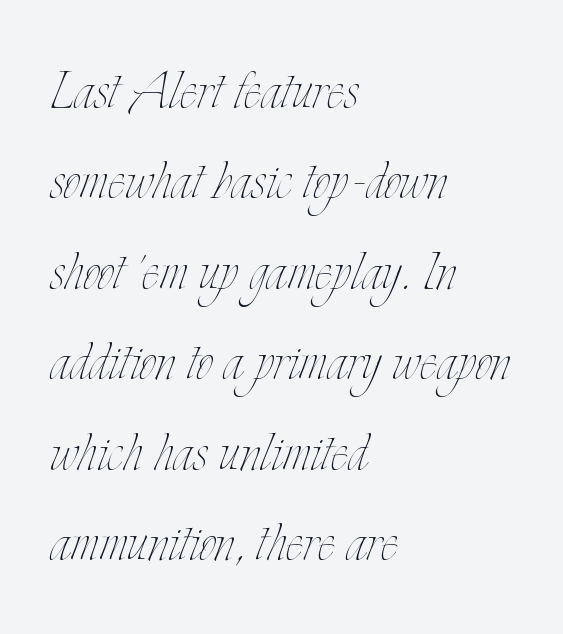
Each line starts at the same left margin while the right side varies. Counters stay open thanks to moderate or lighter strokes. The foot of each line stays bare and open. Vertical spacing — default. The face used here is rendered with its standard letterfit.
